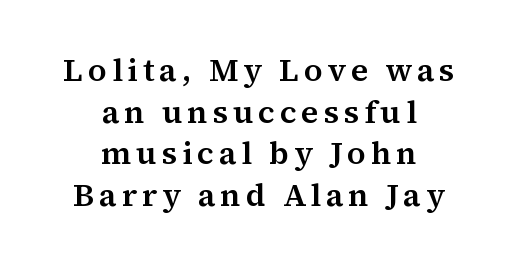
Q: Is the text italic (slanted)? A: No, it is upright.
Q: Is the typeface a serif or a sans-serif typeface? A: Serif.
Q: Is the text underlined? A: No.
Q: How is the paragraph aligned? A: Centered.
Q: Is the spacing between lines tight, normal or loose? A: Normal.
Q: Width (condensed, normal, or wide)? A: Normal.
Q: Stroke contrast? A: Medium.
Q: x-height? A: Medium.
Q: Monospaced? A: No.
